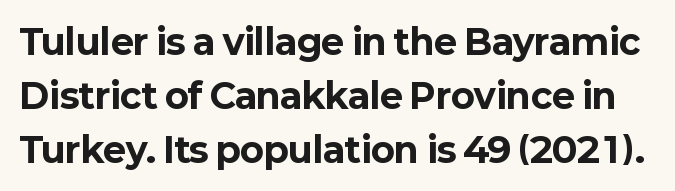
Q: Is the text bold? A: Yes.
Q: Is the text italic (slanted)? A: No, it is upright.
Q: Is the typeface a serif or a sans-serif typeface? A: Sans-serif.
Q: Is the text underlined? A: No.
Q: Is the spacing between letters normal or unusually wide? A: Normal.
Q: Is the spacing between lines tight, normal or loose? A: Normal.
Q: Width (condensed, normal, or wide)? A: Normal.
Q: Stroke contrast? A: Low.
Q: x-height? A: Medium.
Q: Monospaced? A: No.
